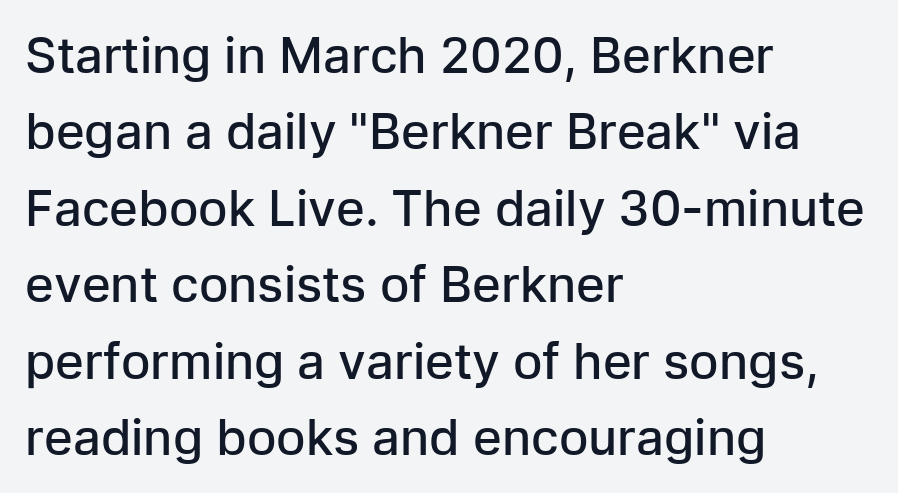
The line-height multiplier appears to be the usual default. No feet cap the strokes, marking this as sans-serif type. Compared with an ordinary text face, these strokes are moderately heavier — a semibold. Rendered with straight, roman letterforms. Typeset ragged right — the left edge is the straight one. Just letters on the line, the space beneath them empty.
